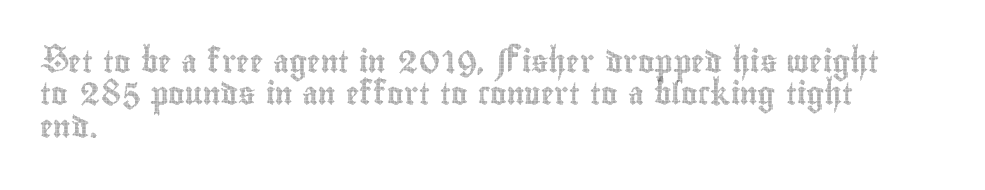
Q: Is the text italic (slanted)? A: No, it is upright.
Q: Is the text underlined? A: No.
Q: How is the paragraph aligned? A: Left-aligned.
Q: Is the spacing between letters normal or unusually wide? A: Normal.
Q: Is the spacing between lines tight, normal or loose? A: Normal.
